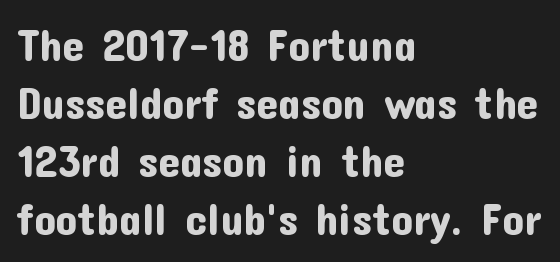
It's the straight-up-and-down kind of type. The passage shown is typed in a proportional face where columns would drift. Default kerning and tracking; the words read as compact shapes. Type without underlining. Type style note: lacks serifs.
